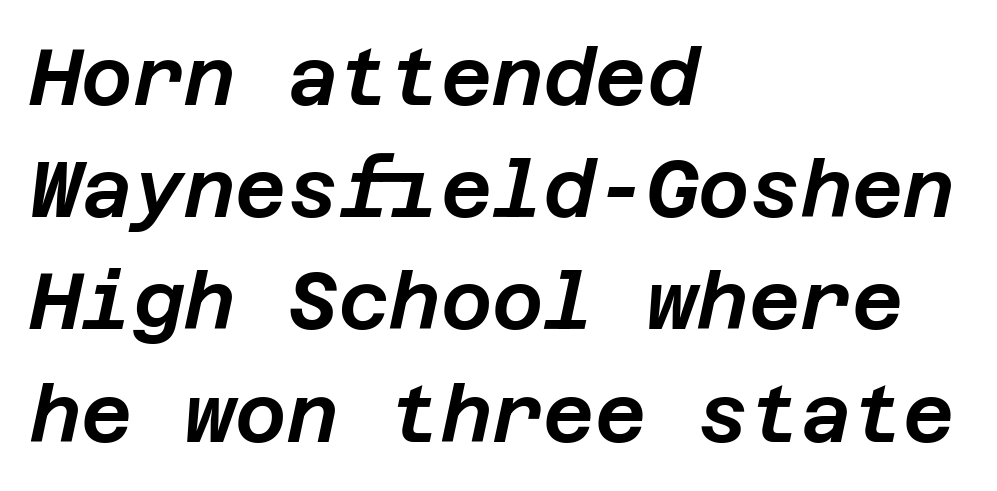
The image shows 79 px text type, italic (leaning right); set left-aligned, normal line spacing (1.42x), normal letter spacing, not underlined; low stroke contrast and a large x-height.
